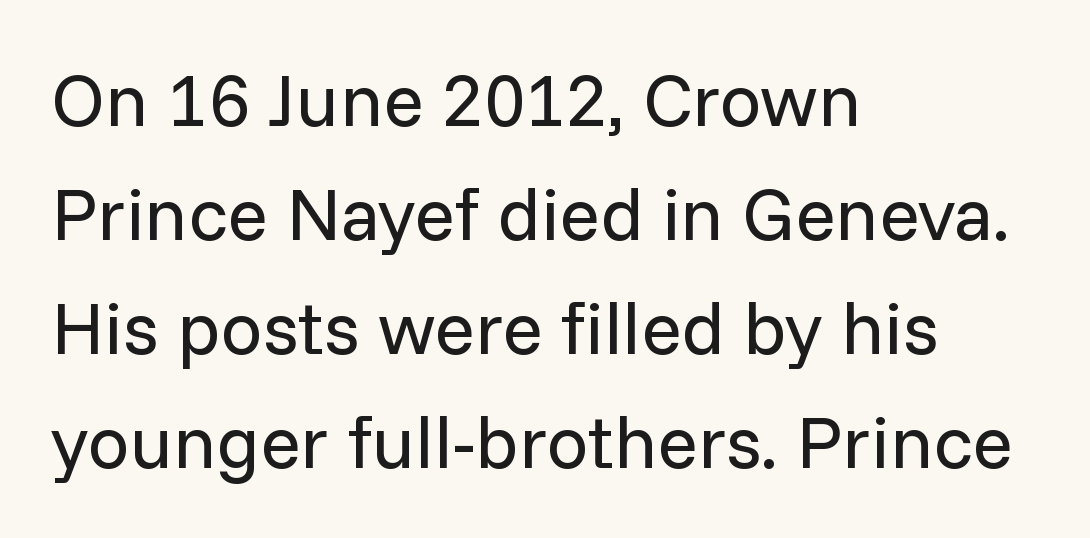
The image shows 75 px regular-weight sans-serif type, upright; set left-aligned, normal line spacing (1.52x), normal letter spacing, not underlined; low stroke contrast and a medium x-height.
